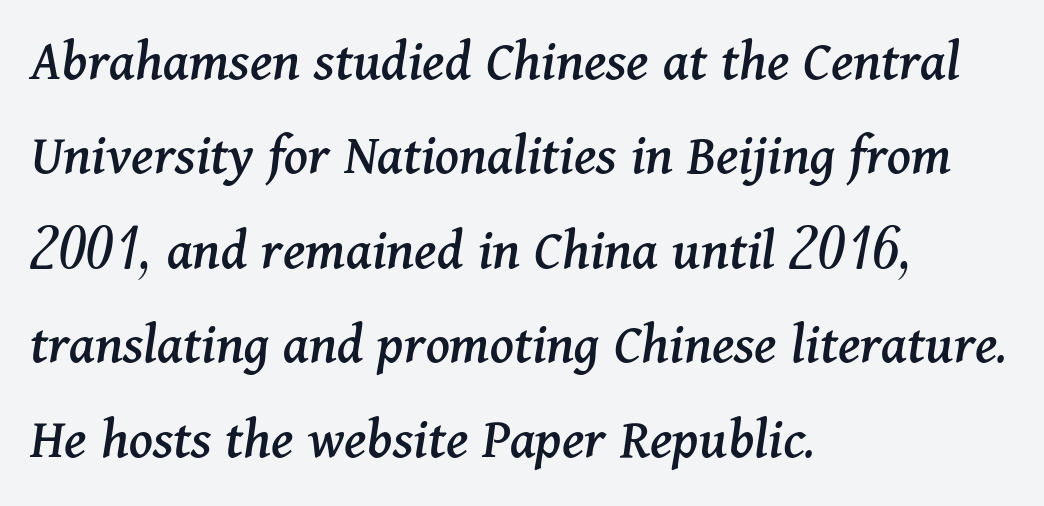
The image shows 59 px serif type, italic (leaning right); set left-aligned, normal line spacing (1.6x), normal letter spacing, not underlined; medium stroke contrast and a medium x-height.
